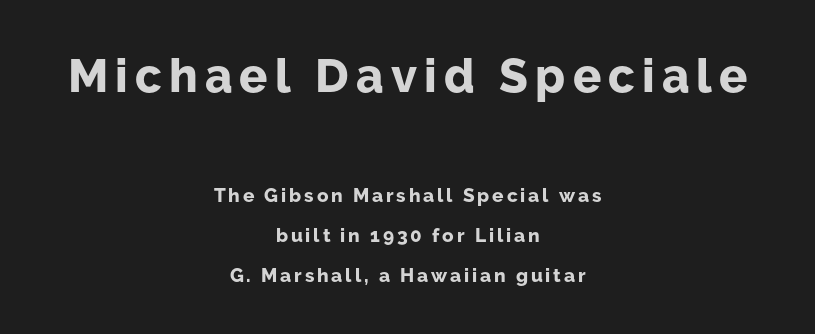
Bare-footed words on every line. Compare the two chunks: the upper has the greater cap height. Alignment: centered. The leading is generous, giving the passage an open texture.
